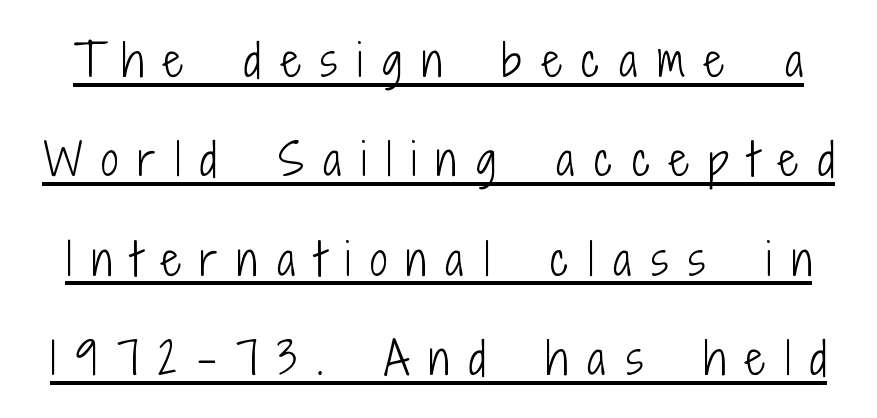
Q: Is the text bold? A: No.
Q: Is the text italic (slanted)? A: No, it is upright.
Q: Is the typeface a serif or a sans-serif typeface? A: Sans-serif.
Q: Is the text underlined? A: Yes.
Q: Is the spacing between letters normal or unusually wide? A: Unusually wide.
Q: Is the spacing between lines tight, normal or loose? A: Loose.
Q: Width (condensed, normal, or wide)? A: Condensed.
Q: Stroke contrast? A: Low.
Q: x-height? A: Medium.
Q: Monospaced? A: No.
